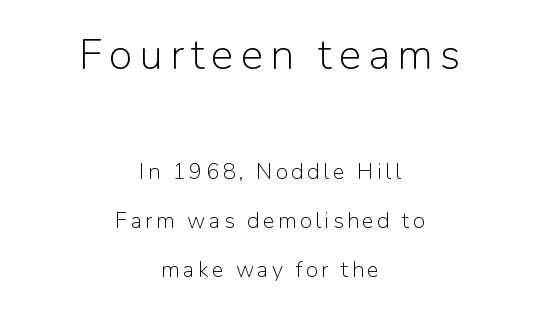
Q: Is the text bold? A: No.
Q: Is the text italic (slanted)? A: No, it is upright.
Q: Is the typeface a serif or a sans-serif typeface? A: Sans-serif.
Q: Is the text underlined? A: No.
Q: How is the paragraph aligned? A: Centered.
Q: Is the spacing between lines tight, normal or loose? A: Loose.
Q: Which block of text is set in a larger size, the first (top) or the second (bottom)? A: The first (top) one.
Q: Width (condensed, normal, or wide)? A: Normal.
Q: Stroke contrast? A: Low.
Q: x-height? A: Medium.
Q: Monospaced? A: No.
